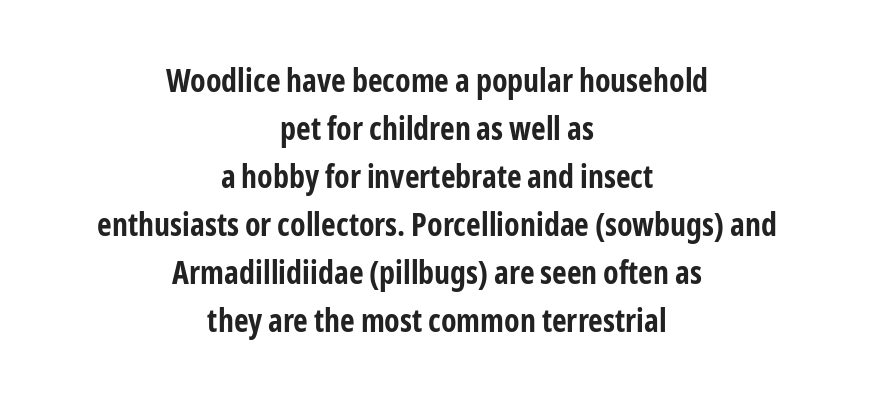
Q: Is the text bold? A: Yes.
Q: Is the text italic (slanted)? A: No, it is upright.
Q: Is the typeface a serif or a sans-serif typeface? A: Sans-serif.
Q: Is the text underlined? A: No.
Q: How is the paragraph aligned? A: Centered.
Q: Is the spacing between letters normal or unusually wide? A: Normal.
Q: Is the spacing between lines tight, normal or loose? A: Normal.
Q: Width (condensed, normal, or wide)? A: Condensed.
Q: Stroke contrast? A: Low.
Q: x-height? A: Medium.
Q: Monospaced? A: No.
